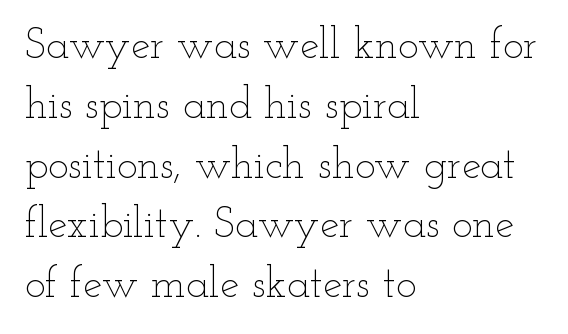
Which margin do the lines hug? The left one — the right edge is uneven. Decoration check: the copy has no underline. This rendering leaves character spacing at its baseline value. Each letter keeps its own natural width here, so spacing adapts to shape. Leading matches the norm, producing a regular column.
